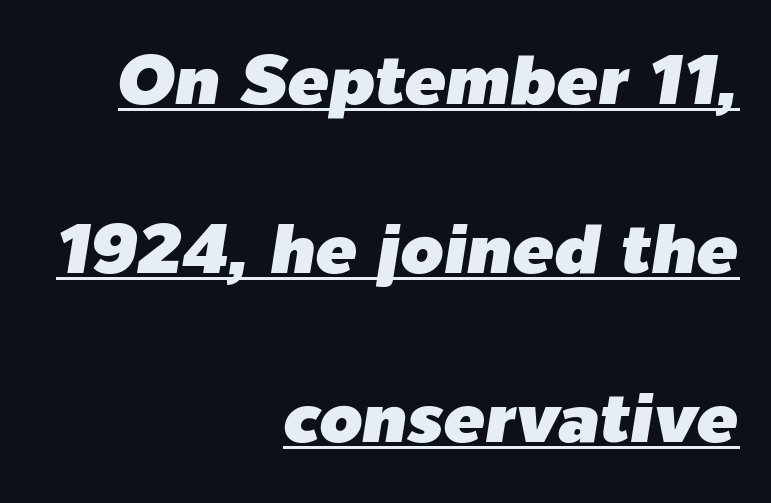
The image shows 69 px text type, italic (leaning right); set right-aligned, loose line spacing (2.45x), normal letter spacing, underlined; low stroke contrast and a medium x-height.
